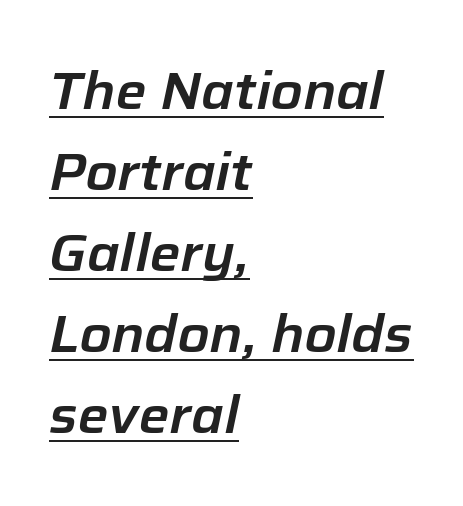
The image shows 52 px text type, italic (leaning right); set left-aligned, normal line spacing (1.56x), normal letter spacing, underlined; low stroke contrast and a medium x-height.
